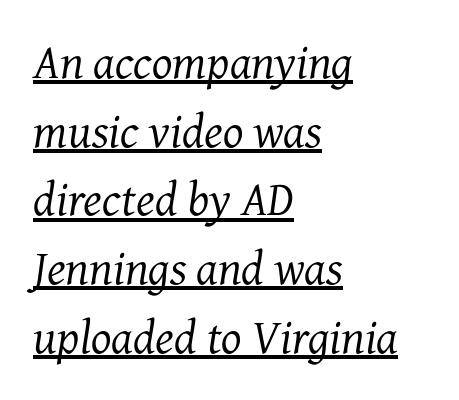
{"serif": "yes", "italic": "yes", "lean": "right", "slant_degrees": 7, "bold": "no", "weight": "regular", "width": "normal", "stroke_contrast": "medium", "x_height": "medium", "monospaced": "no", "underline": "yes", "align": "left", "line_spacing": "normal", "line_spacing_ratio": 1.43, "letter_spacing": "normal", "letter_spacing_em": 0.0, "glyph_px": 48}
